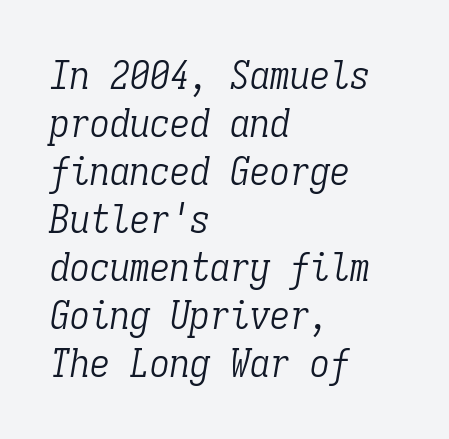
Stroke thickness stays within the range of a standard reading face or lighter. The face used here is monospaced, like something from a code editor. The gap between lines stays unmarked. The paragraph shown leans on its left margin. The rendering shows small feet on the letterforms — a serif design.
